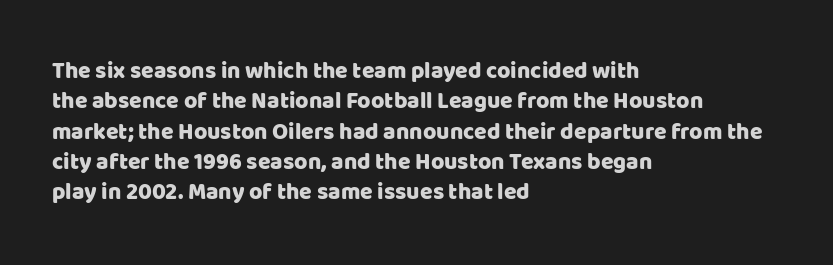
{"italic": "no", "underline": "no", "align": "left", "line_spacing": "normal", "line_spacing_ratio": 1.32, "letter_spacing": "normal", "letter_spacing_em": 0.0, "glyph_px": 23}
